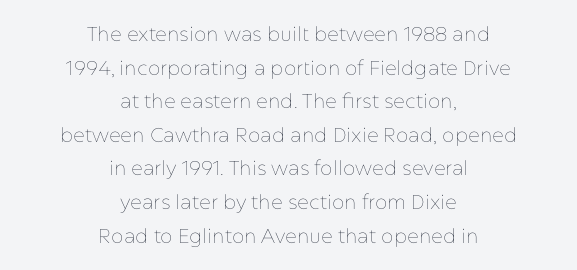
Compared with typical paragraphs, the rows here are spaced about the same. The typeface has the unassuming heft of standard copy or less. Does the lettering tilt? It doesn't — this is upright. These lines keep a tight, regular rhythm from letter to letter. Just letters on the line, the space beneath them empty. Each line is balanced around a shared central axis.
